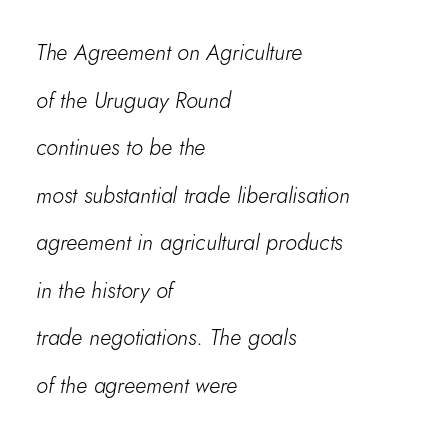
The image shows 22 px text type, italic (leaning right); set left-aligned, loose line spacing (2.16x), normal letter spacing, not underlined.
